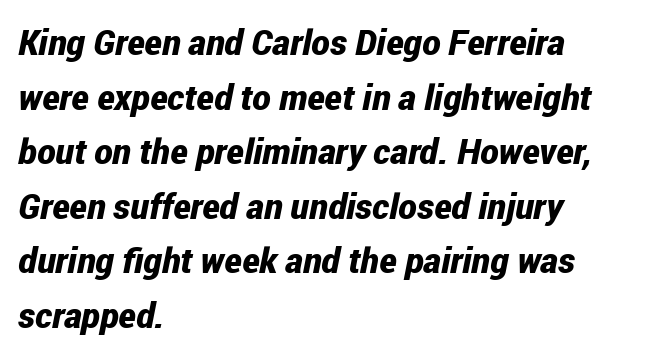
Q: Is the text bold? A: Yes.
Q: Is the text italic (slanted)? A: Yes, it leans right by about 12 degrees.
Q: Is the text underlined? A: No.
Q: How is the paragraph aligned? A: Left-aligned.
Q: Is the spacing between letters normal or unusually wide? A: Normal.
Q: Is the spacing between lines tight, normal or loose? A: Normal.
Q: Width (condensed, normal, or wide)? A: Condensed.
Q: Stroke contrast? A: Low.
Q: x-height? A: Medium.
Q: Monospaced? A: No.
